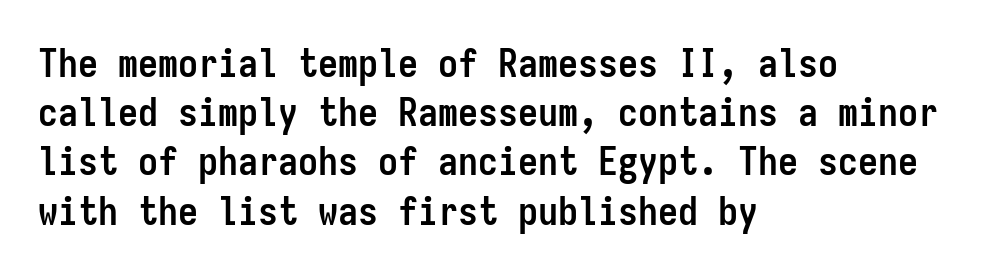
The image shows 40 px semibold, condensed sans-serif type, upright, monospaced; set left-aligned, line spacing 1.23x, normal letter spacing, not underlined; low stroke contrast and a medium x-height.
